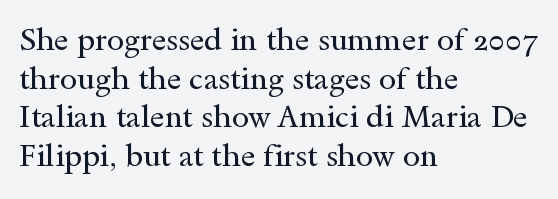
Q: Is the text bold? A: No.
Q: Is the text italic (slanted)? A: No, it is upright.
Q: Is the typeface a serif or a sans-serif typeface? A: Serif.
Q: Is the text underlined? A: No.
Q: How is the paragraph aligned? A: Left-aligned.
Q: Is the spacing between letters normal or unusually wide? A: Normal.
Q: Is the spacing between lines tight, normal or loose? A: Normal.
Q: Width (condensed, normal, or wide)? A: Wide.
Q: x-height? A: Small.
Q: Monospaced? A: No.
